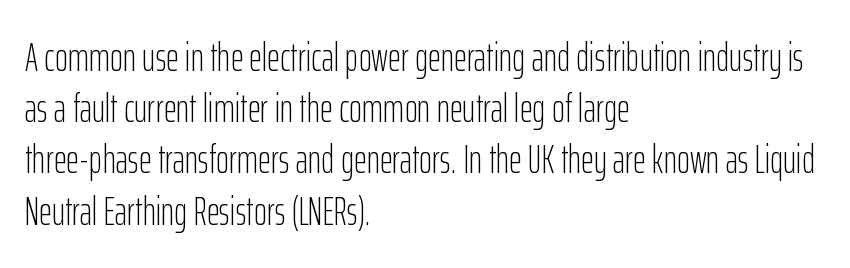
The image shows 40 px light, condensed sans-serif type, upright; set left-aligned, normal line spacing (1.28x), normal letter spacing, not underlined; low stroke contrast and a medium x-height.
